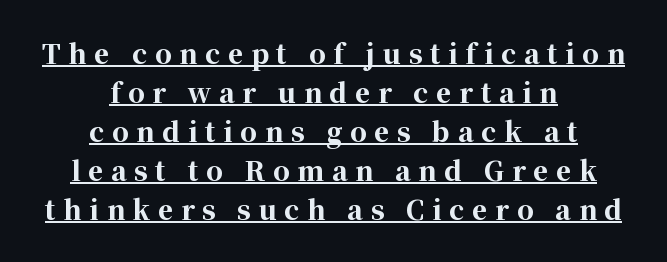
The image shows 26 px bold type, upright; set centered, normal line spacing (1.5x), unusually wide letter spacing (+0.3 em), underlined.
